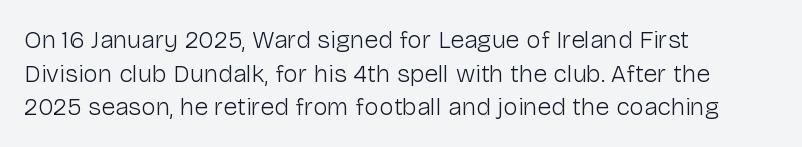
{"italic": "no", "bold": "no", "underline": "no", "align": "left", "line_spacing": "normal", "line_spacing_ratio": 1.35, "letter_spacing": "normal", "letter_spacing_em": 0.0, "glyph_px": 25}
